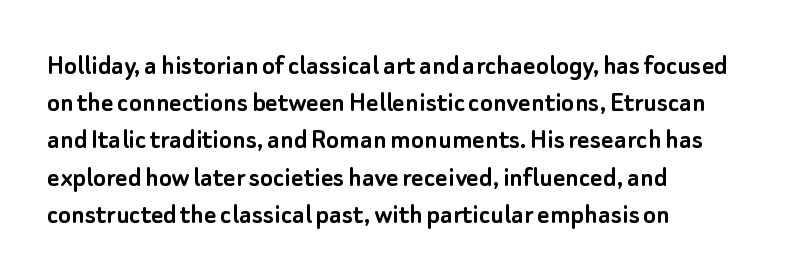
Q: Is the text italic (slanted)? A: No, it is upright.
Q: Is the typeface a serif or a sans-serif typeface? A: Sans-serif.
Q: Is the text underlined? A: No.
Q: How is the paragraph aligned? A: Left-aligned.
Q: Is the spacing between letters normal or unusually wide? A: Normal.
Q: Width (condensed, normal, or wide)? A: Normal.
Q: Stroke contrast? A: Low.
Q: x-height? A: Small.
Q: Monospaced? A: No.
